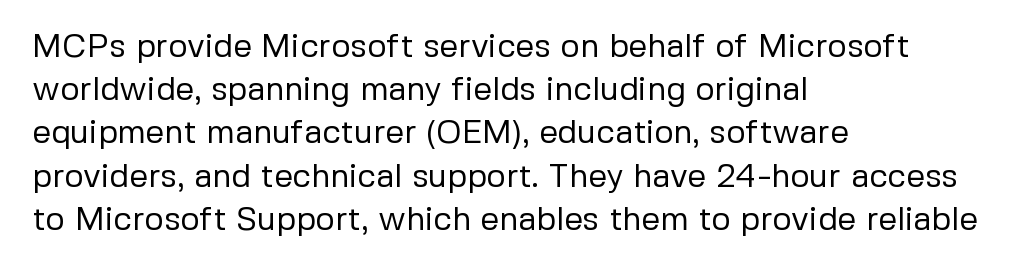
The image shows 33 px regular-weight sans-serif type, upright; set left-aligned, normal line spacing (1.31x), normal letter spacing, not underlined; low stroke contrast and a medium x-height.
